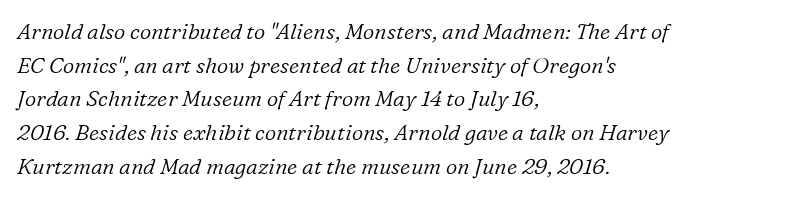
Stroke thickness stays within the range of a standard reading face or lighter. Quick note: italic. The compositor pushed each line to the left boundary. Has an underline been added? It has not. This rendering leaves character spacing at its baseline value.
